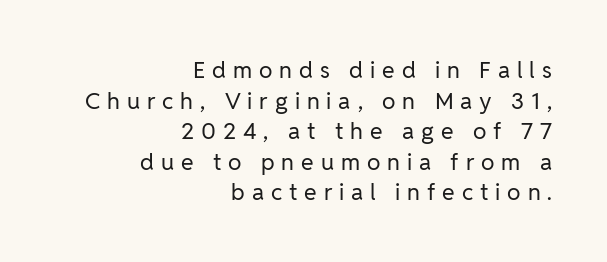
The image shows 23 px text type, upright; set right-aligned, normal line spacing (1.33x), unusually wide letter spacing (+0.3 em), not underlined.
